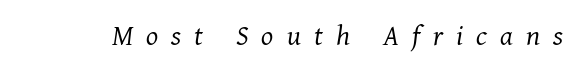
The text carries the slant typical of an italic or oblique font. Summary of weight: not heavy and not bold. Descenders hang freely into open space. A typesetter would call this proportional, since set widths differ per character. The text was rendered using a seriffed face with decorative stroke endings.
